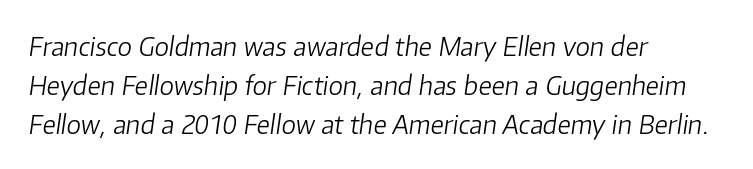
The image shows 26 px text type, italic (leaning right); set left-aligned, normal line spacing (1.5x), normal letter spacing, not underlined.
